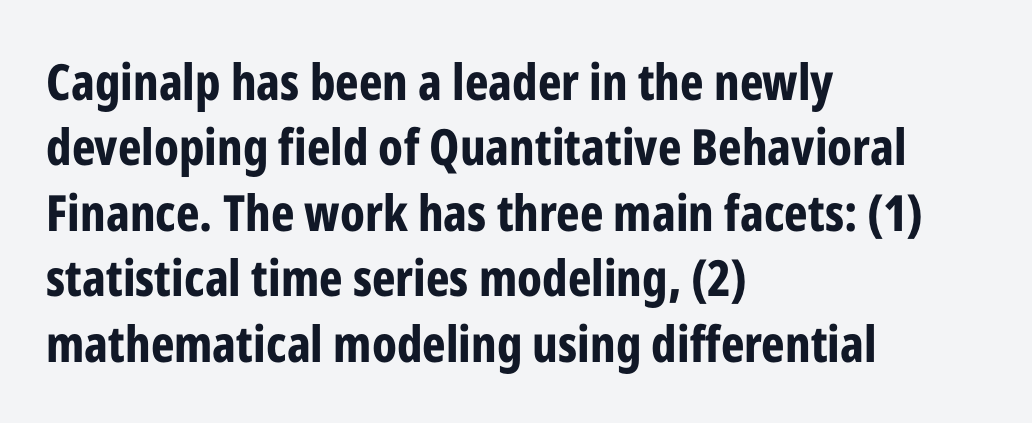
The image shows 50 px bold, condensed sans-serif type, upright; set left-aligned, normal line spacing (1.31x), normal letter spacing, not underlined; low stroke contrast and a medium x-height.
